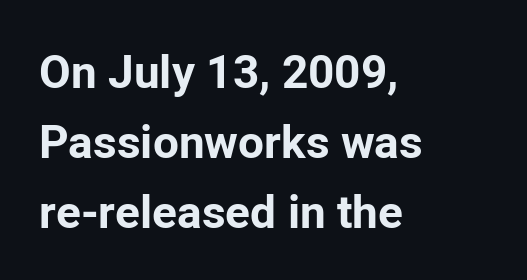
The image shows 46 px bold sans-serif type, upright; set left-aligned, normal line spacing (1.52x), normal letter spacing, not underlined; low stroke contrast and a medium x-height.
